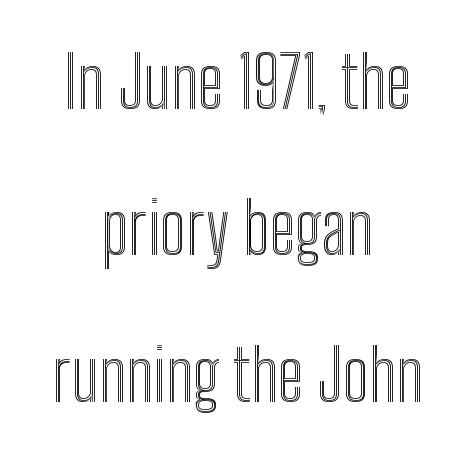
The image shows 70 px condensed type, upright; set centered, loose line spacing (2.09x), normal letter spacing, not underlined; a medium x-height.
